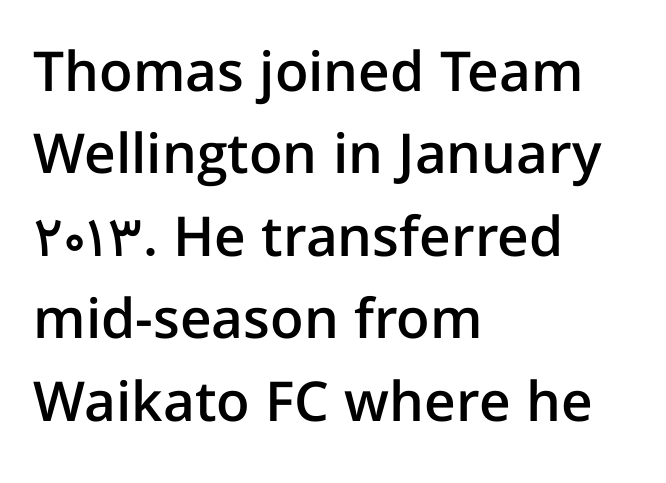
{"serif": "no", "italic": "no", "bold": "semi", "weight": "semibold", "width": "normal", "stroke_contrast": "low", "x_height": "medium", "monospaced": "no", "underline": "no", "align": "left", "line_spacing": "normal", "line_spacing_ratio": 1.5, "letter_spacing": "normal", "letter_spacing_em": 0.0, "glyph_px": 55}
